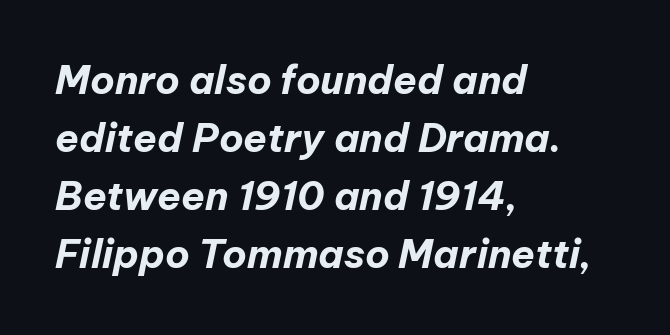
{"italic": "yes", "lean": "right", "slant_degrees": 12, "bold": "yes", "weight": "bold", "width": "normal", "stroke_contrast": "low", "x_height": "medium", "monospaced": "no", "underline": "no", "align": "left", "line_spacing": "normal", "line_spacing_ratio": 1.49, "letter_spacing": "normal", "letter_spacing_em": 0.0, "glyph_px": 39}
